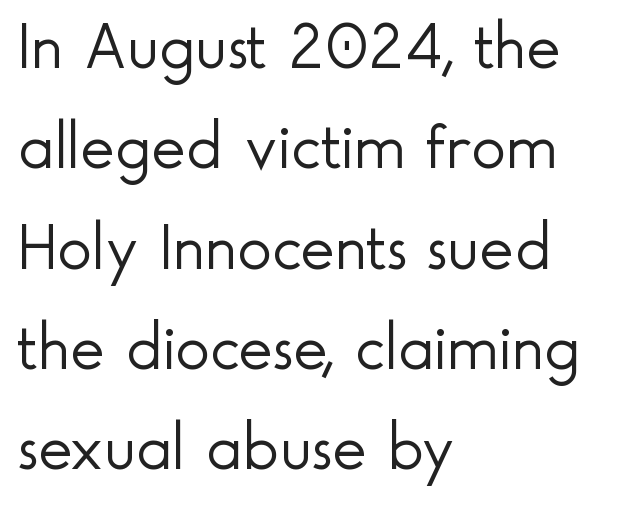
Q: Is the text bold? A: No.
Q: Is the text italic (slanted)? A: No, it is upright.
Q: Is the typeface a serif or a sans-serif typeface? A: Sans-serif.
Q: Is the text underlined? A: No.
Q: How is the paragraph aligned? A: Left-aligned.
Q: Is the spacing between letters normal or unusually wide? A: Normal.
Q: Is the spacing between lines tight, normal or loose? A: Normal.
Q: Width (condensed, normal, or wide)? A: Normal.
Q: x-height? A: Small.
Q: Monospaced? A: No.
